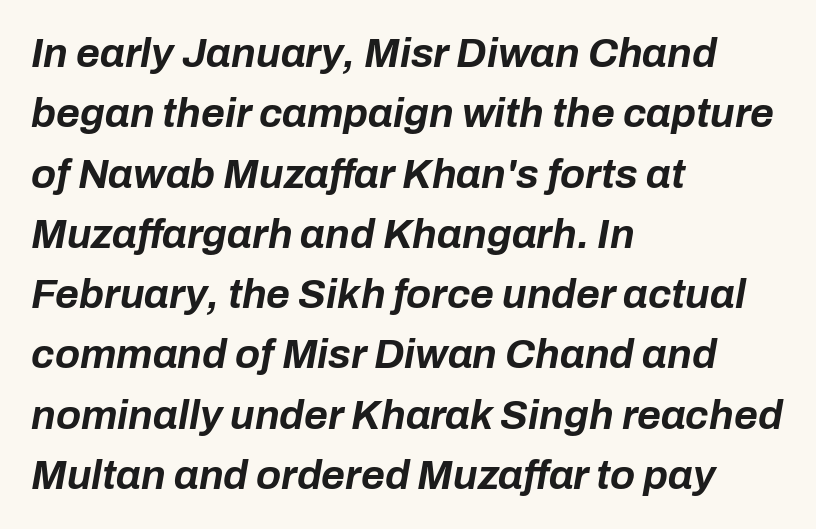
{"italic": "yes", "lean": "right", "slant_degrees": 10, "bold": "yes", "weight": "bold", "width": "normal", "stroke_contrast": "low", "x_height": "medium", "monospaced": "no", "underline": "no", "align": "left", "line_spacing": "normal", "line_spacing_ratio": 1.47, "letter_spacing": "normal", "letter_spacing_em": 0.0, "glyph_px": 41}
